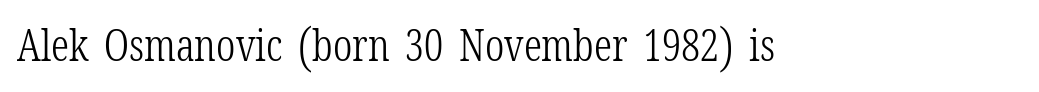
{"serif": "yes", "italic": "no", "bold": "no", "weight": "light", "width": "condensed", "stroke_contrast": "low", "x_height": "medium", "monospaced": "no", "underline": "no", "letter_spacing": "normal", "letter_spacing_em": 0.0, "glyph_px": 44}
